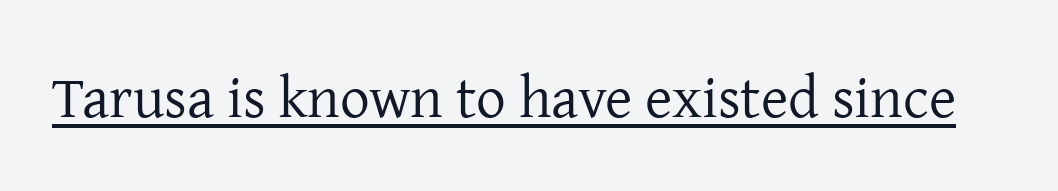
{"serif": "yes", "italic": "no", "bold": "no", "weight": "regular", "width": "normal", "stroke_contrast": "low", "x_height": "medium", "monospaced": "no", "underline": "yes", "letter_spacing": "normal", "letter_spacing_em": 0.0, "glyph_px": 59}
